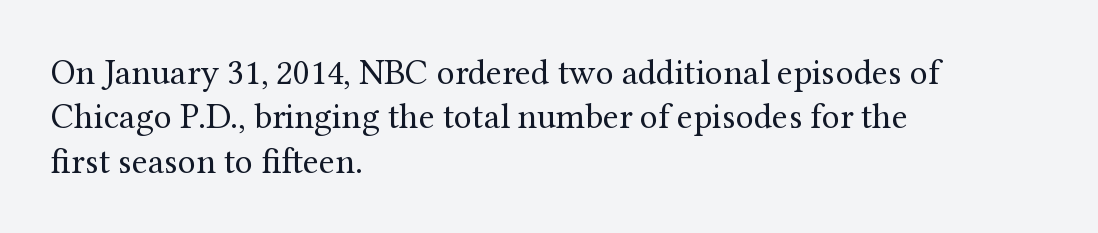
{"serif": "yes", "italic": "no", "bold": "no", "weight": "regular", "width": "normal", "stroke_contrast": "medium", "x_height": "medium", "monospaced": "no", "underline": "no", "align": "left", "line_spacing_ratio": 1.23, "letter_spacing": "normal", "letter_spacing_em": 0.0, "glyph_px": 36}
